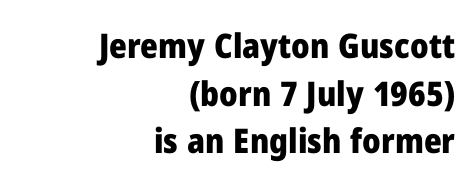
The image shows 34 px heavy sans-serif type, upright; set right-aligned, normal line spacing (1.4x), normal letter spacing, not underlined; low stroke contrast and a medium x-height.
